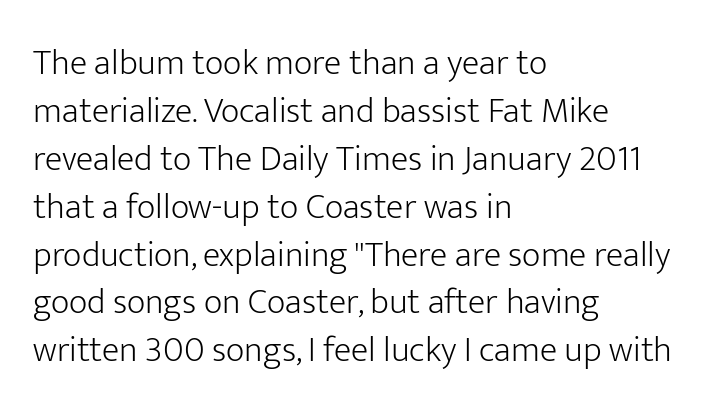
The image shows 36 px light sans-serif type, upright; set left-aligned, normal line spacing (1.33x), normal letter spacing, not underlined; low stroke contrast and a medium x-height.
